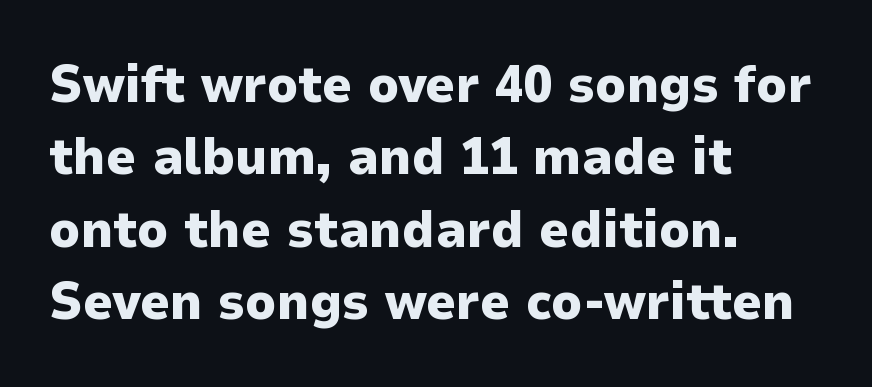
The axis of the letterforms is exactly vertical. Serifs: no, the terminals of the letterforms are clean. Proportional: the letters do not fall into vertical columns. A bare baseline throughout the passage. These lines are set flush left with a ragged right edge.
